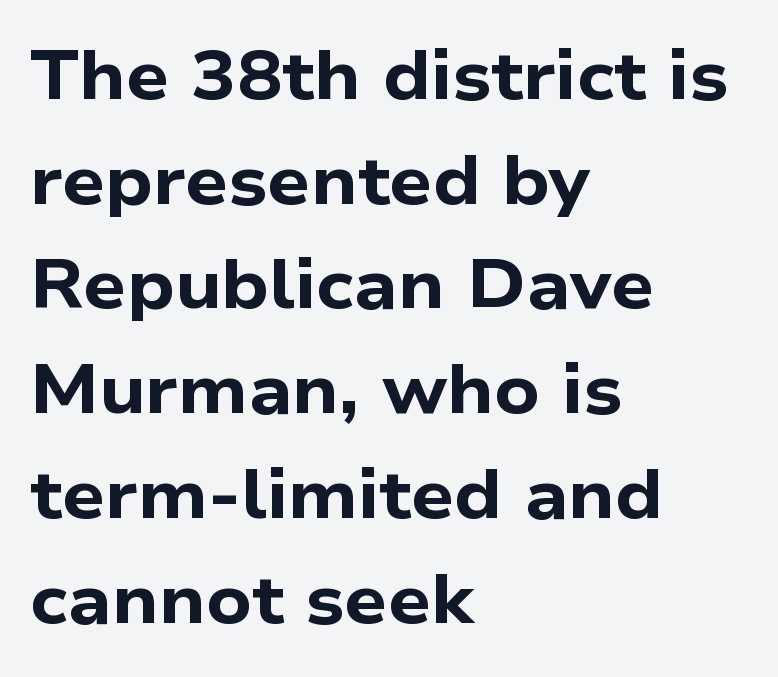
Vertical spacing — default. Line beginnings align vertically; line endings do not. A bare baseline throughout the passage. Glyph-to-glyph distance matches everyday printed text.
